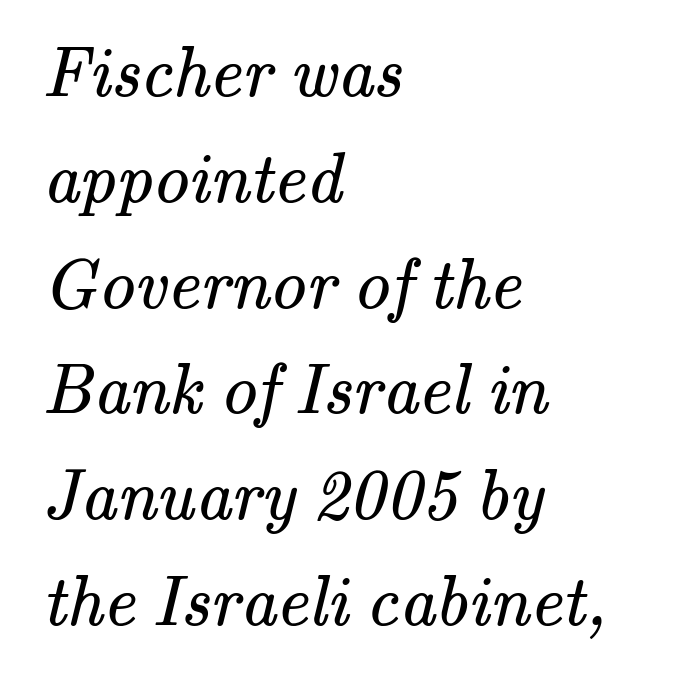
Q: Is the text bold? A: No.
Q: Is the typeface a serif or a sans-serif typeface? A: Serif.
Q: Is the text underlined? A: No.
Q: How is the paragraph aligned? A: Left-aligned.
Q: Is the spacing between letters normal or unusually wide? A: Normal.
Q: Is the spacing between lines tight, normal or loose? A: Normal.
Q: Width (condensed, normal, or wide)? A: Normal.
Q: Stroke contrast? A: Medium.
Q: x-height? A: Small.
Q: Monospaced? A: No.
